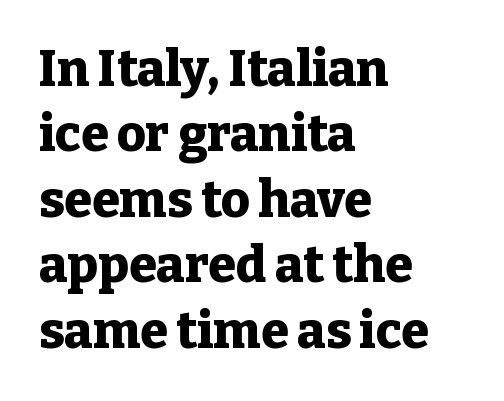
{"serif": "yes", "italic": "no", "bold": "yes", "weight": "heavy", "width": "normal", "stroke_contrast": "low", "x_height": "medium", "monospaced": "no", "underline": "no", "align": "left", "line_spacing": "normal", "line_spacing_ratio": 1.31, "letter_spacing": "normal", "letter_spacing_em": 0.0, "glyph_px": 50}
